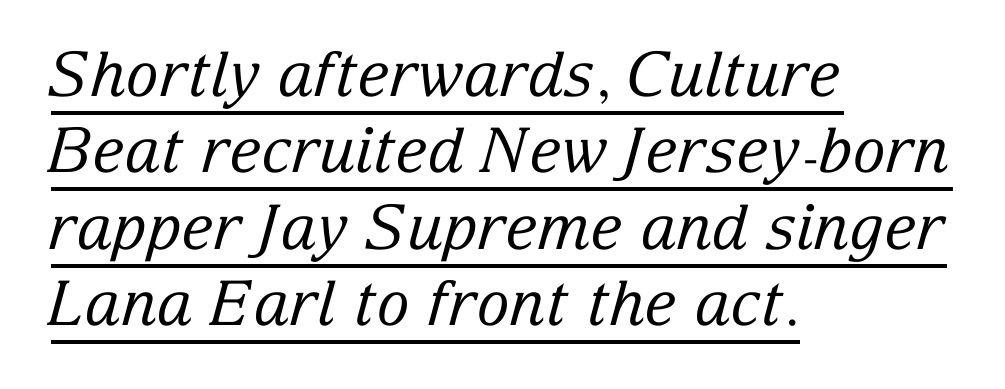
{"serif": "yes", "italic": "yes", "lean": "right", "slant_degrees": 15, "bold": "no", "weight": "regular", "width": "normal", "stroke_contrast": "low", "x_height": "medium", "monospaced": "no", "underline": "yes", "align": "left", "line_spacing_ratio": 1.23, "letter_spacing": "normal", "letter_spacing_em": 0.0, "glyph_px": 62}
